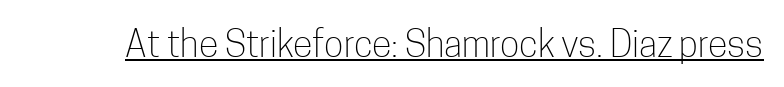
The image shows 36 px light, condensed sans-serif type, upright; set normal letter spacing, underlined; low stroke contrast and a medium x-height.
